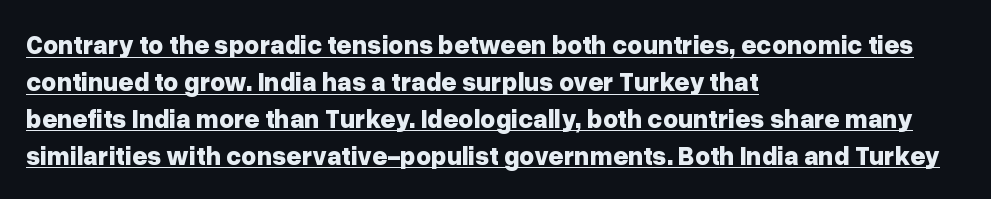
Q: Is the text bold? A: Yes.
Q: Is the text italic (slanted)? A: No, it is upright.
Q: Is the text underlined? A: Yes.
Q: How is the paragraph aligned? A: Left-aligned.
Q: Is the spacing between letters normal or unusually wide? A: Normal.
Q: Is the spacing between lines tight, normal or loose? A: Normal.
